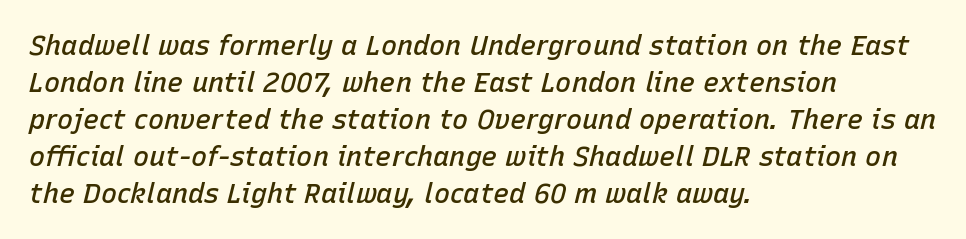
The image shows 27 px text type, italic (leaning right); set left-aligned, normal line spacing (1.37x), normal letter spacing, not underlined.
